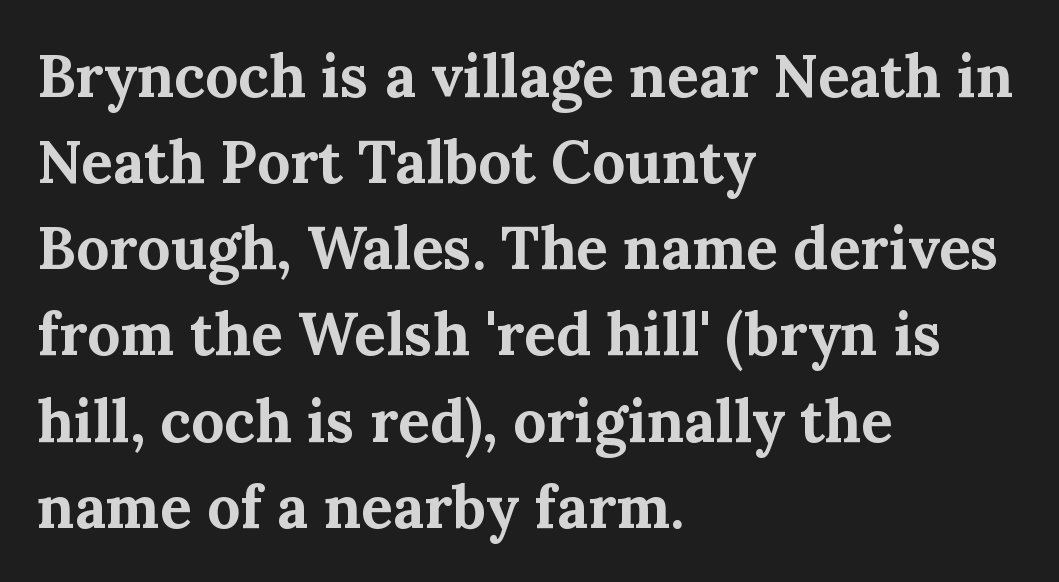
{"serif": "yes", "italic": "no", "bold": "yes", "weight": "bold", "width": "normal", "stroke_contrast": "medium", "x_height": "medium", "monospaced": "no", "underline": "no", "align": "left", "line_spacing": "normal", "line_spacing_ratio": 1.46, "letter_spacing": "normal", "letter_spacing_em": 0.0, "glyph_px": 59}
